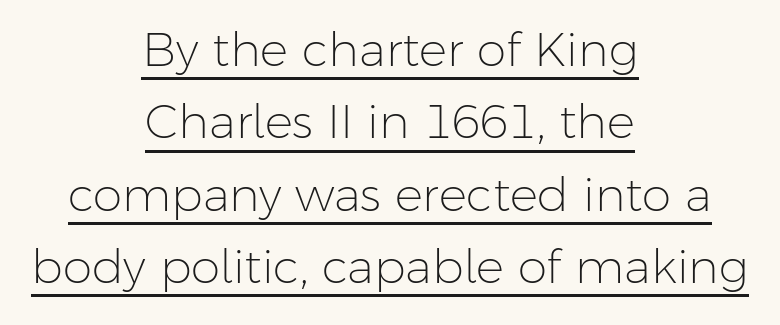
Q: Is the text bold? A: No.
Q: Is the text italic (slanted)? A: No, it is upright.
Q: Is the typeface a serif or a sans-serif typeface? A: Sans-serif.
Q: Is the text underlined? A: Yes.
Q: How is the paragraph aligned? A: Centered.
Q: Is the spacing between letters normal or unusually wide? A: Normal.
Q: Is the spacing between lines tight, normal or loose? A: Normal.
Q: Width (condensed, normal, or wide)? A: Normal.
Q: Stroke contrast? A: Low.
Q: x-height? A: Medium.
Q: Monospaced? A: No.
